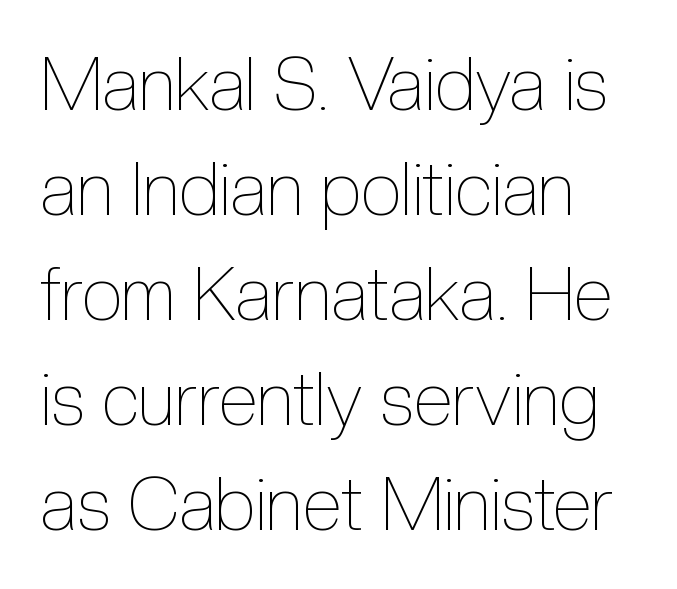
The image shows 73 px thin, condensed type, upright; set left-aligned, normal line spacing (1.44x), normal letter spacing, not underlined; a medium x-height.
